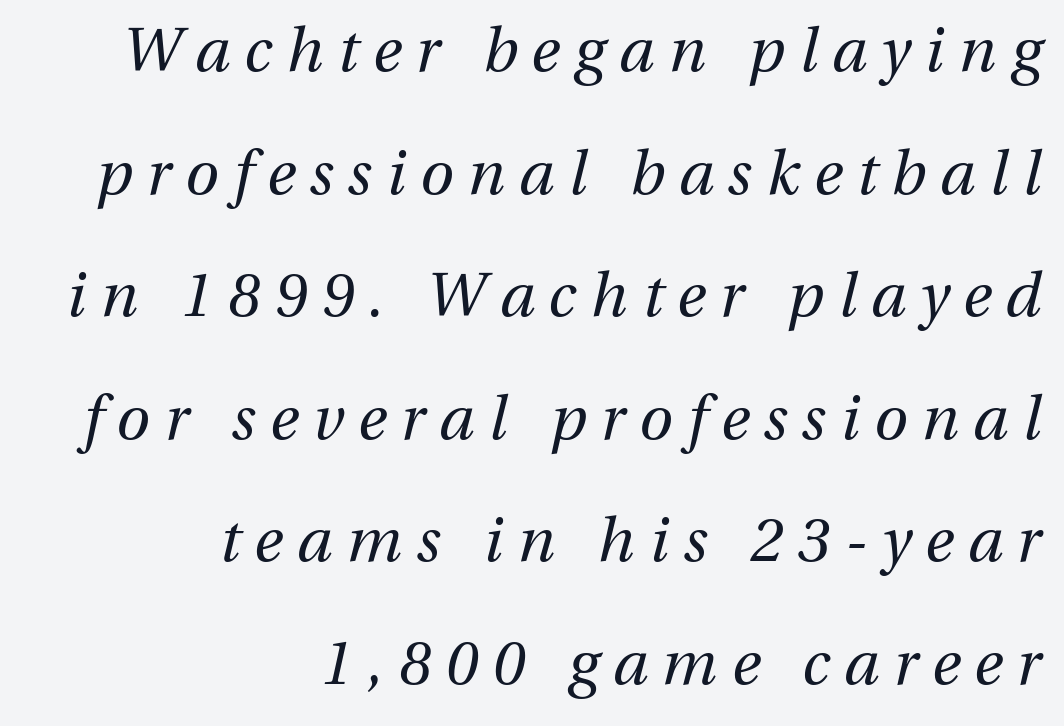
The image shows 61 px regular-weight type, italic (leaning right); set right-aligned, loose line spacing (2.01x), unusually wide letter spacing (+0.24 em), not underlined; medium stroke contrast and a medium x-height.
